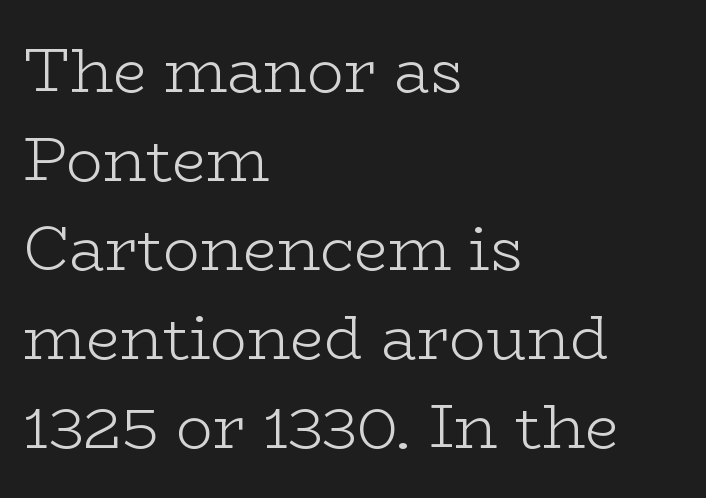
A roman cut, with each character standing at attention. Normally led — the rows are evenly, conventionally spaced. Varying glyph widths throughout — classic text-font behaviour. Reading down the block, your eye returns to a fixed left position each line. The words here are not underlined.
